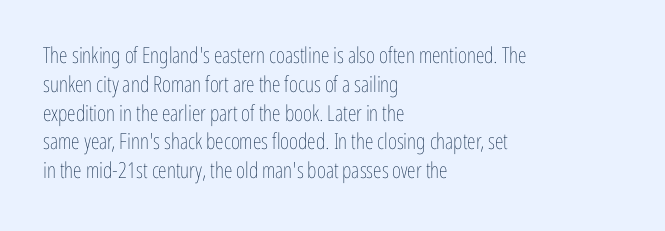
{"italic": "no", "bold": "no", "underline": "no", "align": "left", "line_spacing": "normal", "line_spacing_ratio": 1.31, "letter_spacing": "normal", "letter_spacing_em": 0.0, "glyph_px": 22}
